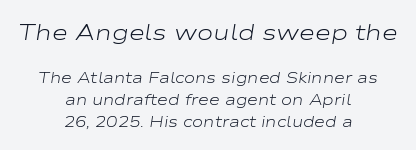
The image shows 22 px text type, italic (leaning right); set centered, normal line spacing (1.46x), normal letter spacing, not underlined; the first (top) block is 1.47x larger.
